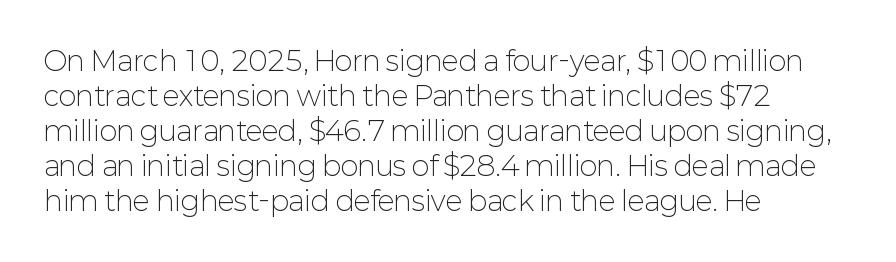
Style check: upright. Plain, unruled lines of type. The paragraph has a hard left edge and a soft right edge. This rendering leaves character spacing at its baseline value. A typesetter would call this leading conventional body-copy spacing. These glyphs show unthickened strokes, regular width or finer.
